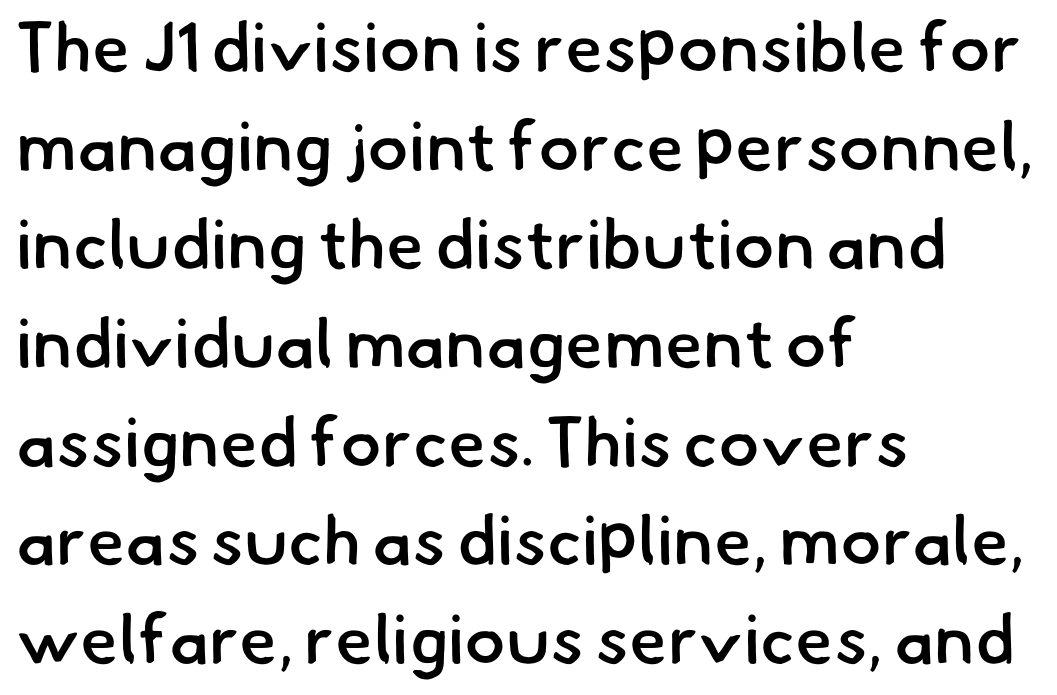
This rendering employs a face without finishing strokes, i.e., a sans-serif. Does extra space separate the letters? No, they use regular spacing. The space beneath each line is pristine and unruled. The paragraph has a hard left edge and a soft right edge. These lines carry some extra weight — a demibold, not a full bold. Does the leading feel generous? No, just average.
